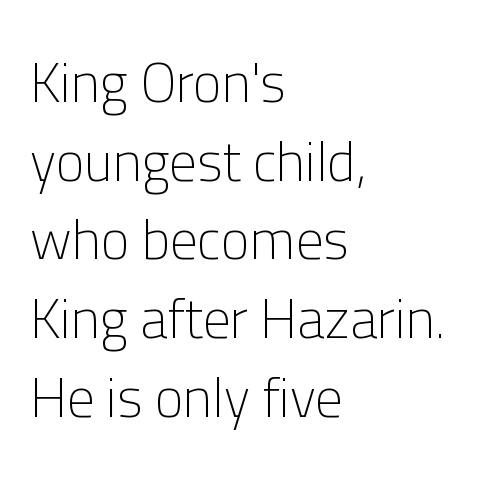
{"serif": "no", "italic": "no", "bold": "no", "weight": "light", "width": "normal", "stroke_contrast": "low", "x_height": "medium", "monospaced": "no", "underline": "no", "align": "left", "line_spacing": "normal", "line_spacing_ratio": 1.43, "letter_spacing": "normal", "letter_spacing_em": 0.0, "glyph_px": 55}
